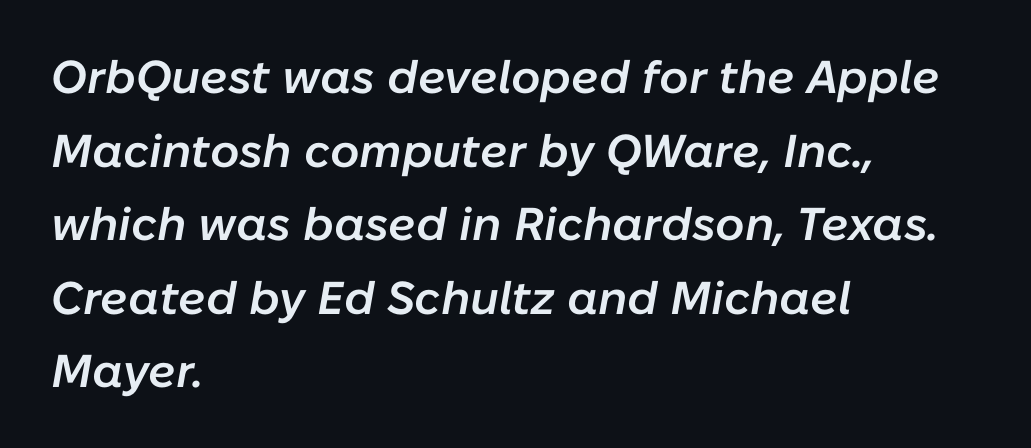
Q: Is the text bold? A: Semi-bold.
Q: Is the text italic (slanted)? A: Yes, it leans right by about 10 degrees.
Q: Is the text underlined? A: No.
Q: How is the paragraph aligned? A: Left-aligned.
Q: Is the spacing between letters normal or unusually wide? A: Normal.
Q: Is the spacing between lines tight, normal or loose? A: Normal.
Q: Width (condensed, normal, or wide)? A: Normal.
Q: Stroke contrast? A: Low.
Q: x-height? A: Medium.
Q: Monospaced? A: No.
